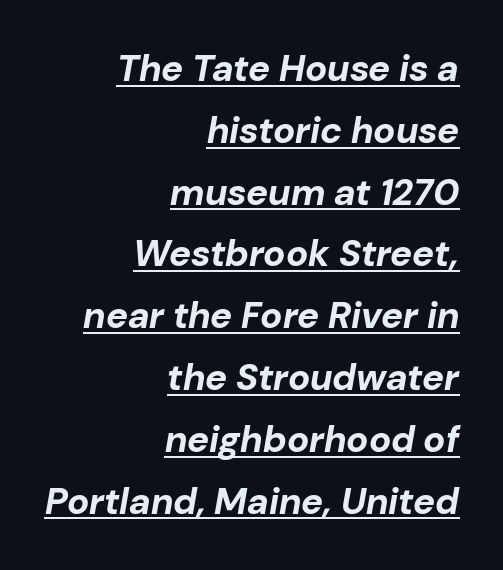
Letter spacing: default. The passage shown is underscored from start to finish. Leading matches the norm, producing a regular column. Emphasis-style slanted type is in use. The letters advance in unequal steps, a hallmark of proportional type.
